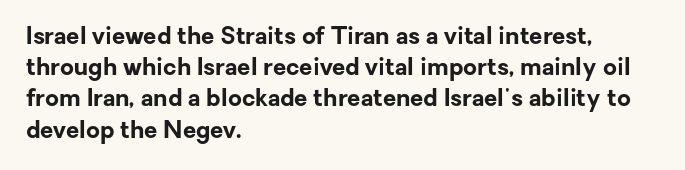
Every letter is thick-stroked: bold, no question. Line starts are locked; line ends wander. What's the leading like? Ordinary, nothing unusual. Glance below the letters and you will spot only blank space.
